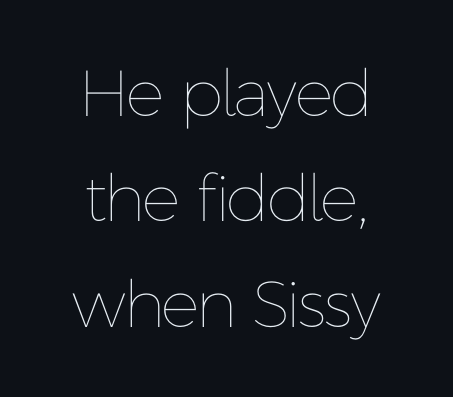
{"italic": "no", "bold": "no", "weight": "thin", "width": "normal", "stroke_contrast": "low", "x_height": "medium", "monospaced": "no", "underline": "no", "align": "center", "line_spacing": "normal", "line_spacing_ratio": 1.62, "letter_spacing": "normal", "letter_spacing_em": 0.0, "glyph_px": 65}
